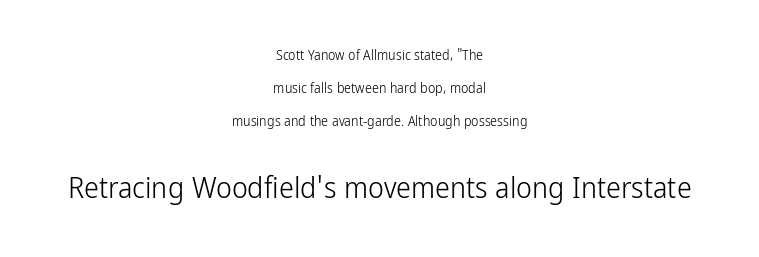
This is the regular roman posture of the typeface. No feet cap the strokes, marking this as sans-serif type. Loosely led — the rows are spread out. No extra tracking has been applied to these lines. Compared with a flush-left layout, this one balances lines on the center instead.
